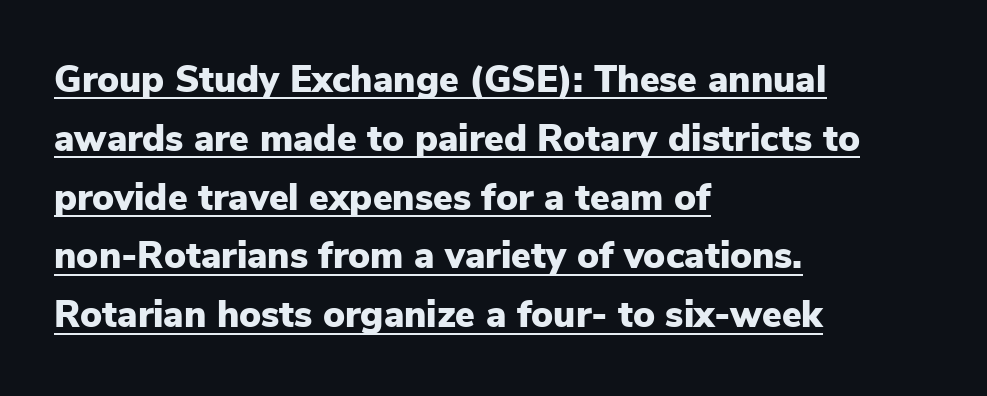
{"serif": "no", "italic": "no", "bold": "yes", "weight": "heavy", "width": "normal", "stroke_contrast": "low", "x_height": "medium", "monospaced": "no", "underline": "yes", "align": "left", "line_spacing": "normal", "line_spacing_ratio": 1.59, "letter_spacing": "normal", "letter_spacing_em": 0.0, "glyph_px": 37}
